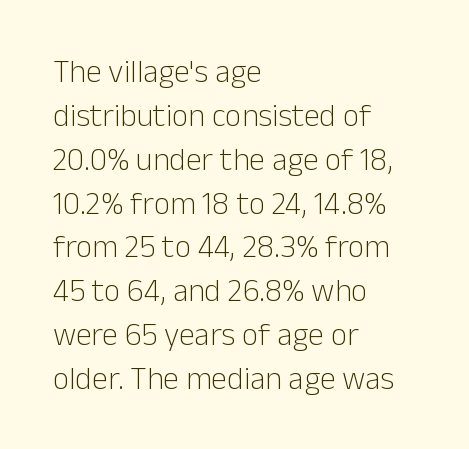
{"serif": "no", "italic": "no", "bold": "no", "weight": "light", "width": "normal", "stroke_contrast": "low", "x_height": "medium", "monospaced": "no", "underline": "no", "align": "left", "line_spacing": "normal", "line_spacing_ratio": 1.37, "letter_spacing": "normal", "letter_spacing_em": 0.0, "glyph_px": 32}
